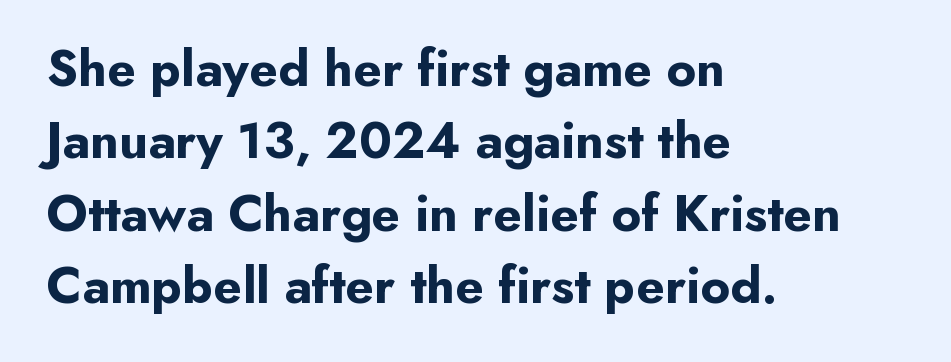
The face used here is proportionally spaced, like ordinary book or web type. The baseline area is clear. A classic flush-left, rag-right setting is used for this passage. These lines keep a tight, regular rhythm from letter to letter. These words are printed bold, with thick strokes throughout. No feet cap the strokes, marking this as sans-serif type.
